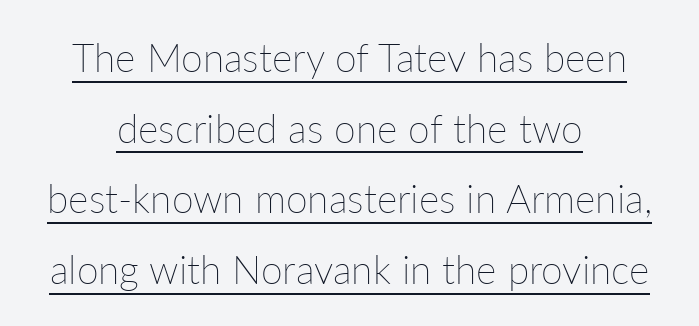
{"italic": "no", "bold": "no", "weight": "thin", "width": "normal", "stroke_contrast": "low", "x_height": "medium", "monospaced": "no", "underline": "yes", "align": "center", "line_spacing_ratio": 1.81, "letter_spacing": "normal", "letter_spacing_em": 0.0, "glyph_px": 39}
